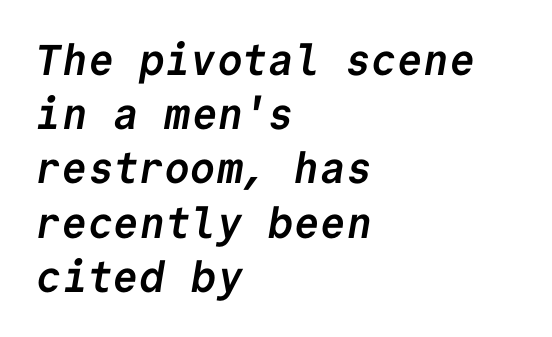
The image shows 43 px semibold sans-serif type, monospaced; set left-aligned, normal line spacing (1.26x), normal letter spacing, not underlined; low stroke contrast and a medium x-height.
